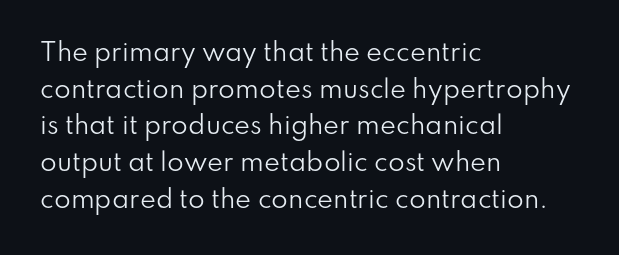
Q: Is the text bold? A: No.
Q: Is the text italic (slanted)? A: No, it is upright.
Q: Is the text underlined? A: No.
Q: How is the paragraph aligned? A: Left-aligned.
Q: Is the spacing between letters normal or unusually wide? A: Normal.
Q: Is the spacing between lines tight, normal or loose? A: Normal.
